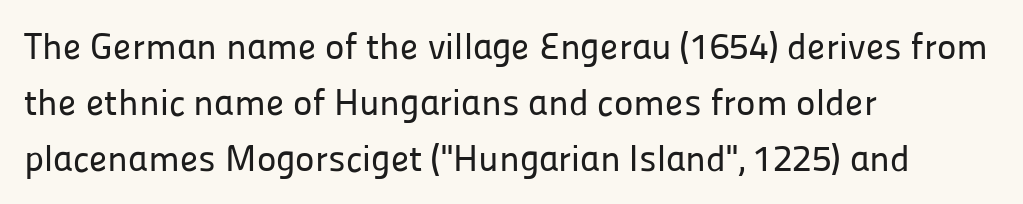
{"serif": "no", "italic": "no", "width": "normal", "stroke_contrast": "low", "x_height": "medium", "monospaced": "no", "underline": "no", "align": "left", "line_spacing": "normal", "line_spacing_ratio": 1.51, "letter_spacing": "normal", "letter_spacing_em": 0.0, "glyph_px": 37}
